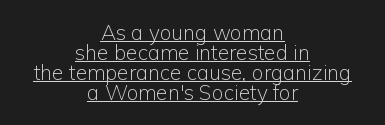
Q: Is the text bold? A: No.
Q: Is the text italic (slanted)? A: No, it is upright.
Q: Is the text underlined? A: Yes.
Q: How is the paragraph aligned? A: Centered.
Q: Is the spacing between letters normal or unusually wide? A: Normal.
Q: Is the spacing between lines tight, normal or loose? A: Tight.
